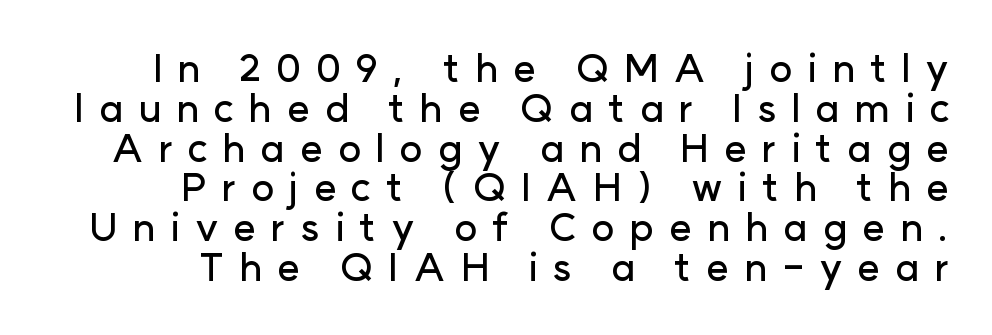
How are the letters spaced? Widely, with obvious added tracking. Has an underline been added? It has not. Is there any slant? The stems are plumb. Note: no serifs on the glyphs.
